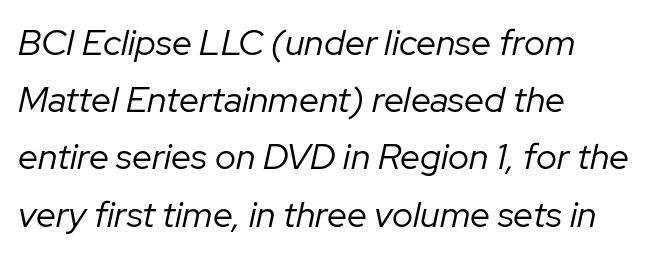
Yep, that's italic — everything's leaning. The typesetter chose a ragged-right arrangement here. Words float on clear page, feet unadorned. What stands out about the letter spacing? Nothing — it is the standard amount. The passage shown stacks its lines at a standard gap.
